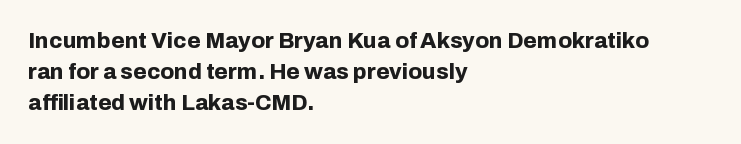
Q: Is the text bold? A: Yes.
Q: Is the text italic (slanted)? A: No, it is upright.
Q: Is the text underlined? A: No.
Q: How is the paragraph aligned? A: Left-aligned.
Q: Is the spacing between letters normal or unusually wide? A: Normal.
Q: Is the spacing between lines tight, normal or loose? A: Normal.
